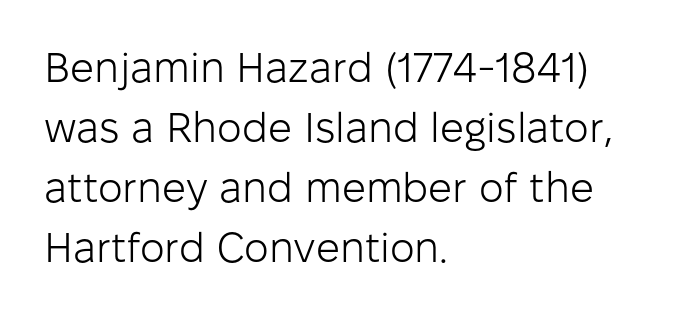
The image shows 42 px light sans-serif type, upright; set left-aligned, normal line spacing (1.43x), normal letter spacing, not underlined; low stroke contrast and a medium x-height.
